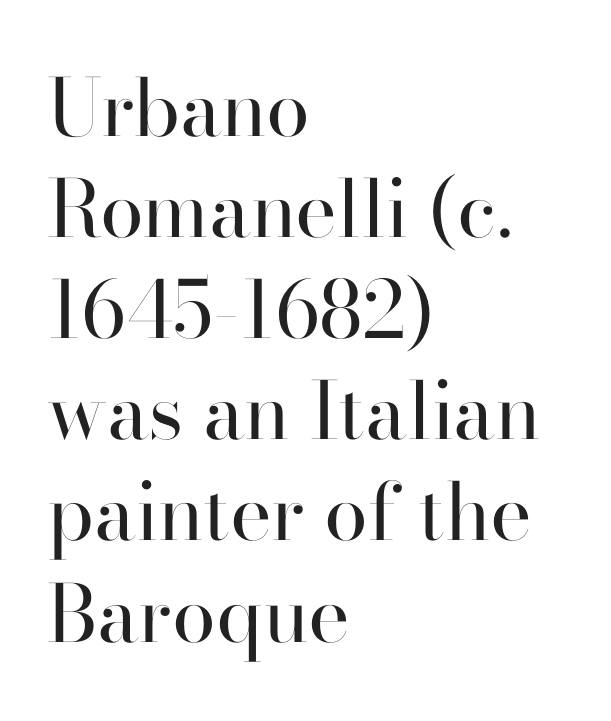
Line spacing here is normal. You could not count columns in this text — the font is proportionally spaced. The gaps between neighbouring characters are ordinary and unremarkable. In CSS terms this would be text-align: left.
